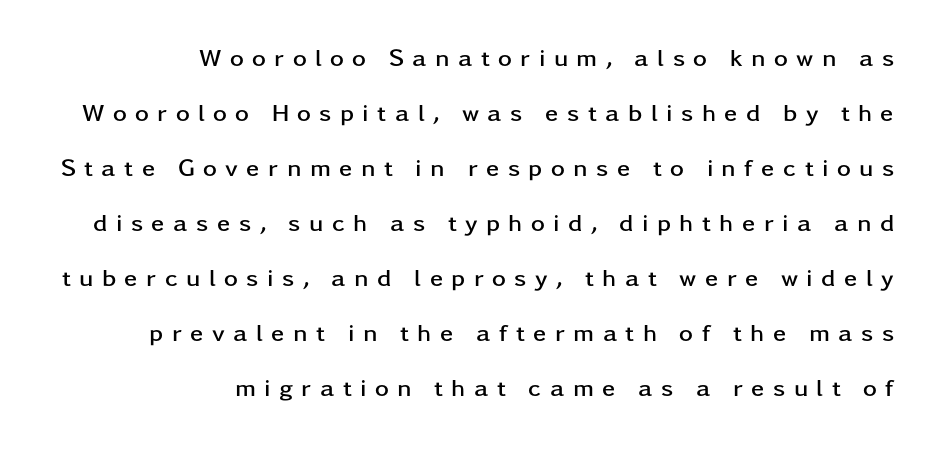
Q: Is the text bold? A: Yes.
Q: Is the text italic (slanted)? A: No, it is upright.
Q: Is the text underlined? A: No.
Q: How is the paragraph aligned? A: Right-aligned.
Q: Is the spacing between letters normal or unusually wide? A: Unusually wide.
Q: Is the spacing between lines tight, normal or loose? A: Loose.
